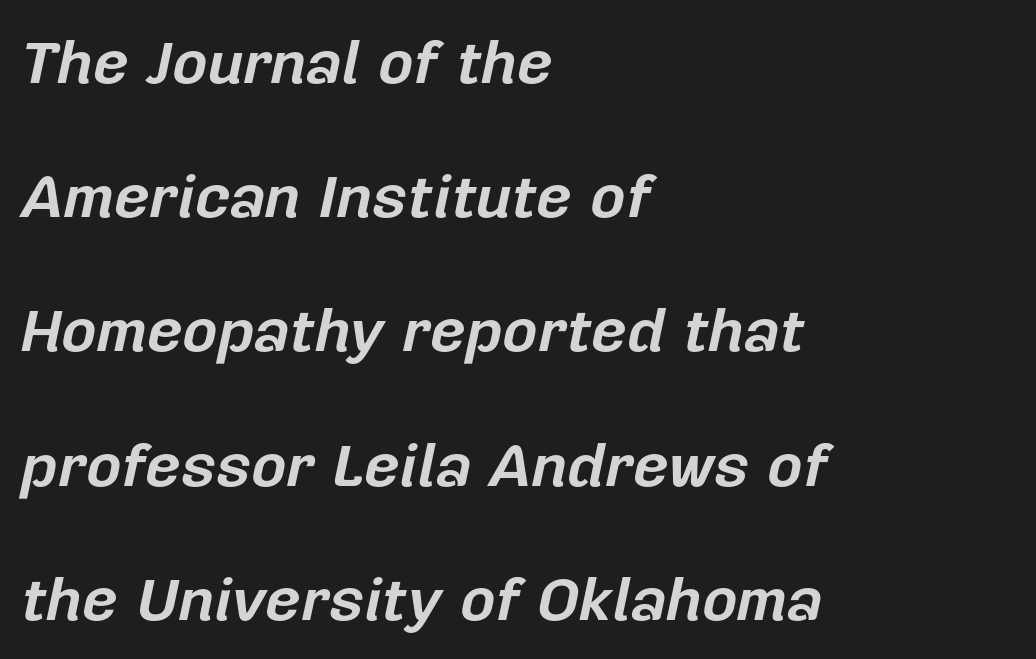
The image shows 61 px bold type, italic (leaning right); set left-aligned, loose line spacing (2.2x), normal letter spacing, not underlined; low stroke contrast and a medium x-height.
